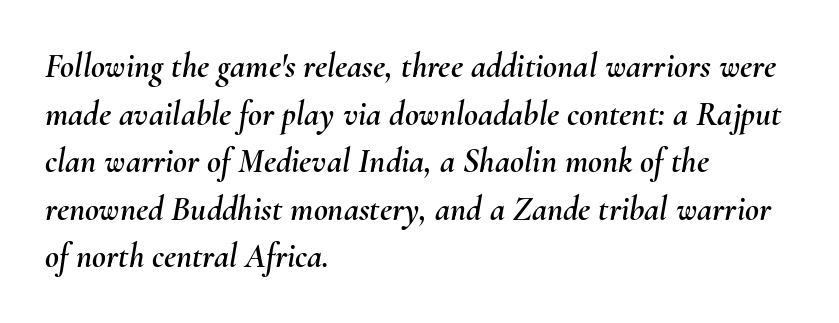
{"italic": "yes", "lean": "right", "slant_degrees": 10, "width": "normal", "stroke_contrast": "medium", "x_height": "small", "monospaced": "no", "underline": "no", "align": "left", "line_spacing": "normal", "line_spacing_ratio": 1.4, "letter_spacing": "normal", "letter_spacing_em": 0.0, "glyph_px": 34}
